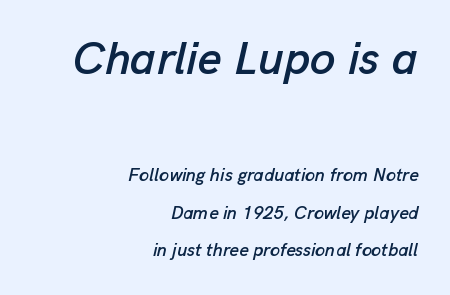
{"italic": "yes", "lean": "right", "slant_degrees": 13, "width": "normal", "stroke_contrast": "low", "x_height": "medium", "monospaced": "no", "underline": "no", "align": "right", "line_spacing": "loose", "line_spacing_ratio": 2.08, "letter_spacing": "normal", "letter_spacing_em": 0.0, "larger_block": "first", "size_ratio": 2.56, "glyph_px": 46}
